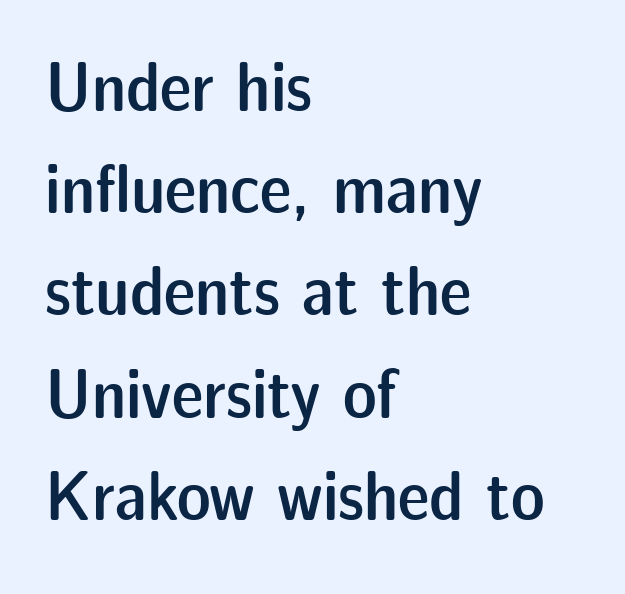
Q: Is the text bold? A: Semi-bold.
Q: Is the text italic (slanted)? A: No, it is upright.
Q: Is the typeface a serif or a sans-serif typeface? A: Sans-serif.
Q: Is the text underlined? A: No.
Q: How is the paragraph aligned? A: Left-aligned.
Q: Is the spacing between letters normal or unusually wide? A: Normal.
Q: Is the spacing between lines tight, normal or loose? A: Normal.
Q: Width (condensed, normal, or wide)? A: Normal.
Q: Stroke contrast? A: Low.
Q: x-height? A: Medium.
Q: Monospaced? A: No.
